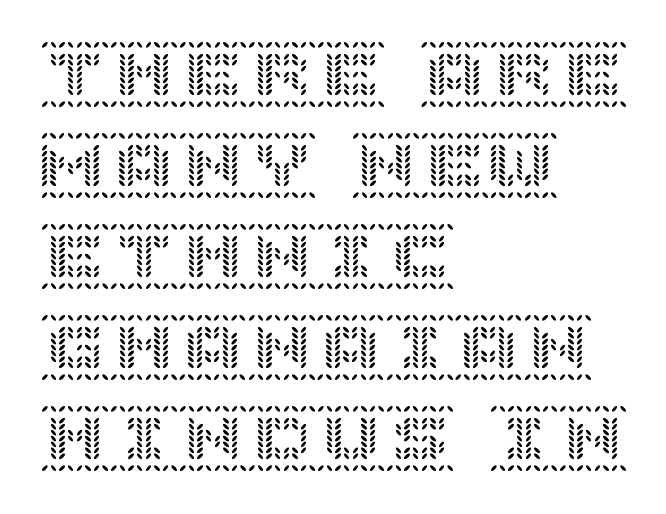
Caption: standard tracking, unaltered. No word sits above an underline. The lettering holds an erect, upright posture throughout. Does the copy run flush right? No — it runs flush left. Normally led — the rows are evenly, conventionally spaced.
